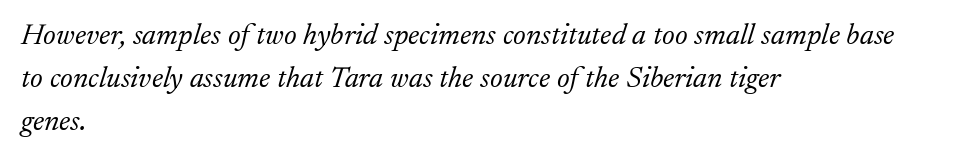
Q: Is the text bold? A: No.
Q: Is the text italic (slanted)? A: Yes, it leans right by about 17 degrees.
Q: Is the typeface a serif or a sans-serif typeface? A: Serif.
Q: Is the text underlined? A: No.
Q: How is the paragraph aligned? A: Left-aligned.
Q: Is the spacing between letters normal or unusually wide? A: Normal.
Q: Is the spacing between lines tight, normal or loose? A: Normal.
Q: Width (condensed, normal, or wide)? A: Normal.
Q: Stroke contrast? A: Low.
Q: x-height? A: Small.
Q: Monospaced? A: No.
